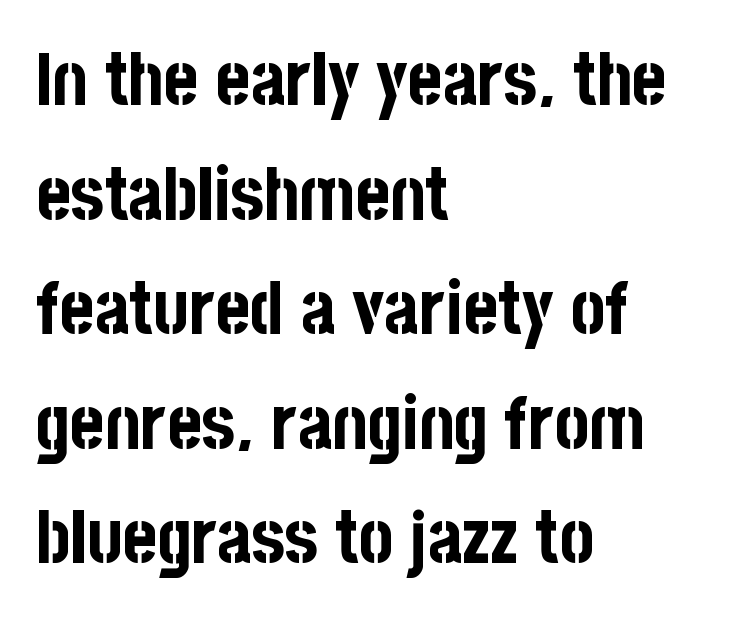
Think of a printed novel: that variable character pitch is what you see here. Bold? Absolutely — the strokes are thick and heavy. Bare-footed words on every line. Characters follow at the spacing the type designer built in.
